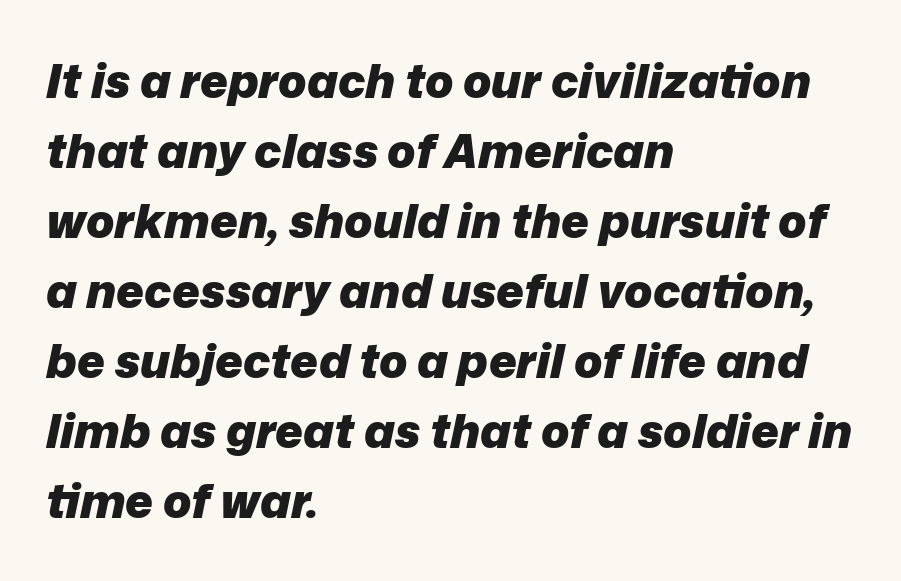
Nobody touched the tracking dial on this one. Slanted lettering throughout. A clean baseline with only descenders dipping below it. Line starts are locked; line ends wander.
